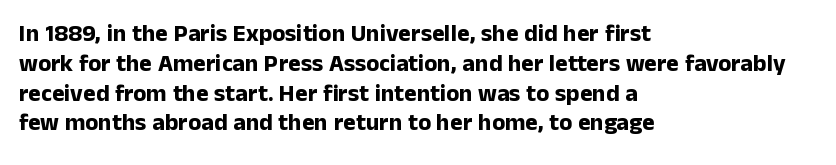
Q: Is the text bold? A: Yes.
Q: Is the text italic (slanted)? A: No, it is upright.
Q: Is the text underlined? A: No.
Q: How is the paragraph aligned? A: Left-aligned.
Q: Is the spacing between letters normal or unusually wide? A: Normal.
